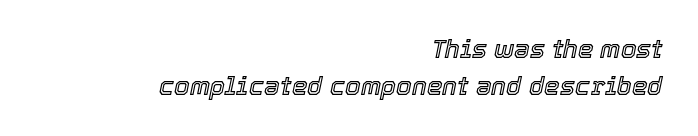
Q: Is the text italic (slanted)? A: Yes, it leans right by about 12 degrees.
Q: Is the text underlined? A: No.
Q: How is the paragraph aligned? A: Right-aligned.
Q: Is the spacing between letters normal or unusually wide? A: Normal.
Q: Is the spacing between lines tight, normal or loose? A: Normal.
